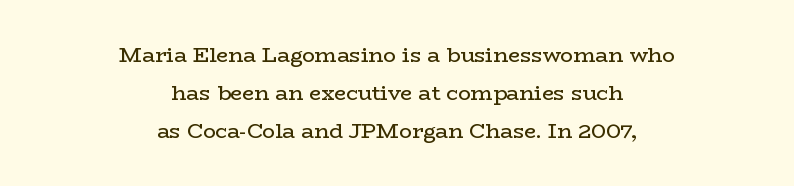
Italic? Not at all — the glyphs are vertical. The typesetting does not lean heavy: it is not bold. Standard letterfit; no display-style spreading of the glyphs. One-word summary of the alignment: center. The space directly below the letters is spotless.
